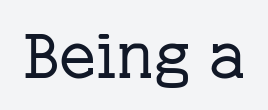
{"serif": "yes", "italic": "no", "bold": "no", "weight": "regular", "width": "normal", "stroke_contrast": "low", "x_height": "medium", "monospaced": "no", "underline": "no", "letter_spacing": "normal", "letter_spacing_em": 0.0, "glyph_px": 63}
